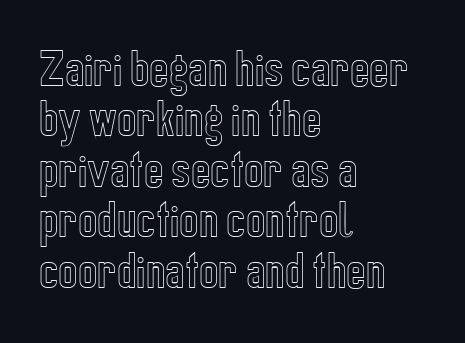
Q: Is the text italic (slanted)? A: No, it is upright.
Q: Is the text underlined? A: No.
Q: How is the paragraph aligned? A: Left-aligned.
Q: Is the spacing between letters normal or unusually wide? A: Normal.
Q: Width (condensed, normal, or wide)? A: Condensed.
Q: x-height? A: Medium.
Q: Monospaced? A: No.
